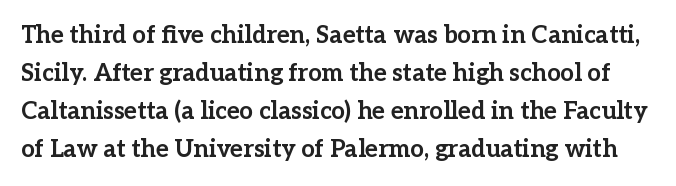
Here the glyphs are tracked normally, forming tight word shapes. The string is rendered with underlining switched off. The font is running at its bold setting. If you measured baseline to baseline, you'd find a middling distance.
